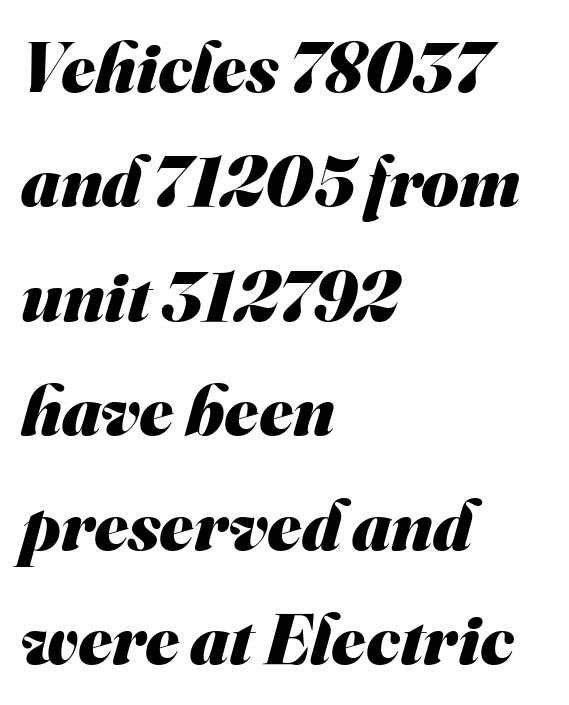
{"serif": "no", "bold": "yes", "weight": "heavy", "width": "normal", "stroke_contrast": "medium", "x_height": "small", "monospaced": "no", "underline": "no", "align": "left", "line_spacing": "normal", "line_spacing_ratio": 1.59, "letter_spacing": "normal", "letter_spacing_em": 0.0, "glyph_px": 72}
